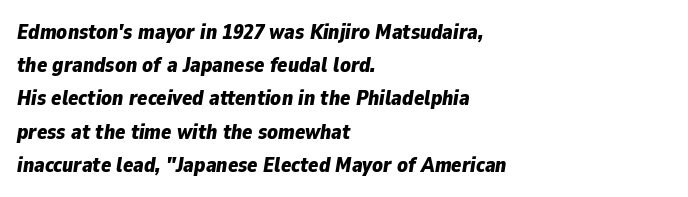
The image shows 21 px bold type, italic (leaning right); set left-aligned, normal line spacing (1.58x), normal letter spacing, not underlined.
